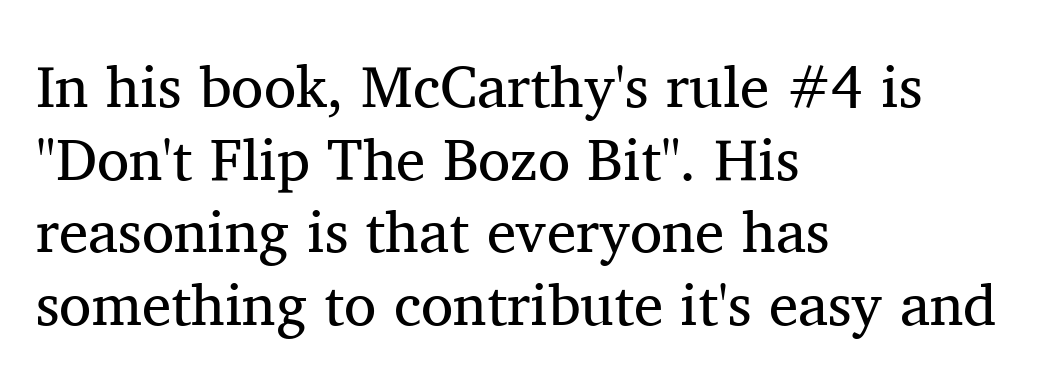
{"serif": "yes", "italic": "no", "bold": "no", "weight": "regular", "width": "normal", "stroke_contrast": "medium", "x_height": "medium", "monospaced": "no", "underline": "no", "align": "left", "line_spacing_ratio": 1.23, "letter_spacing": "normal", "letter_spacing_em": 0.0, "glyph_px": 59}
